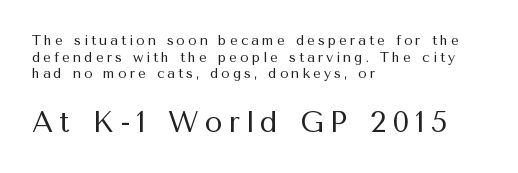
{"serif": "no", "italic": "no", "bold": "no", "weight": "regular", "width": "normal", "stroke_contrast": "medium", "x_height": "medium", "monospaced": "no", "underline": "no", "align": "left", "line_spacing_ratio": 1.19, "letter_spacing": "wide", "letter_spacing_em": 0.21, "larger_block": "second", "size_ratio": 2.07, "glyph_px": 29}
